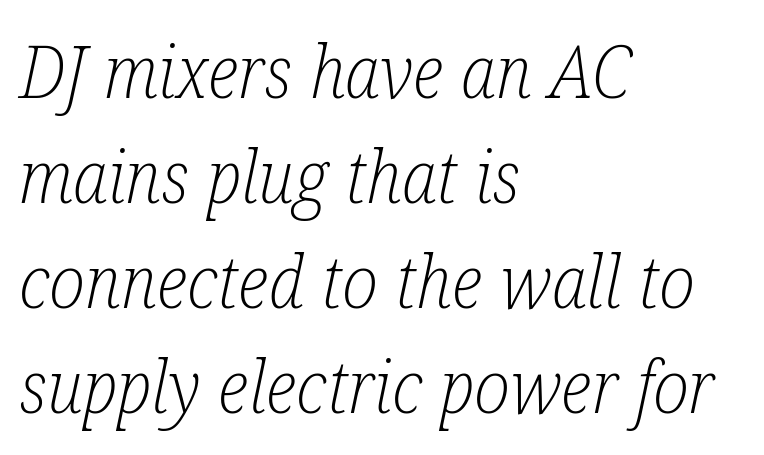
The image shows 73 px light, condensed serif type, italic (leaning right); set left-aligned, normal line spacing (1.44x), normal letter spacing, not underlined; low stroke contrast and a medium x-height.
